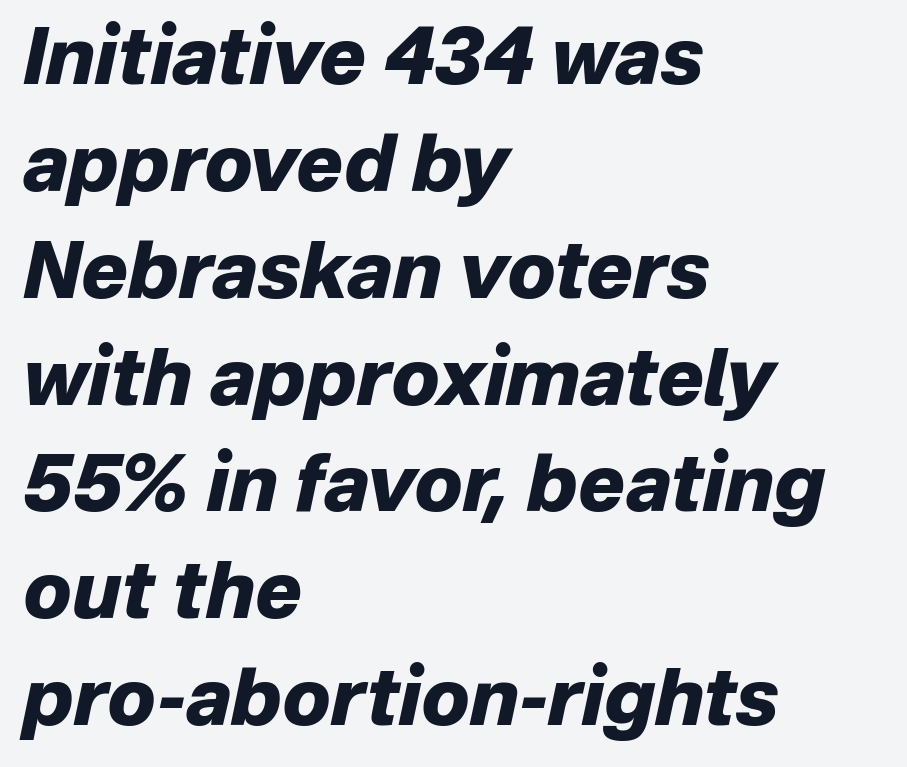
The image shows 78 px heavy type, italic (leaning right); set left-aligned, normal line spacing (1.37x), normal letter spacing, not underlined; low stroke contrast and a medium x-height.
